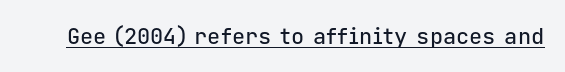
Compared with typical body copy, the letter spacing here is the same. Honestly, the underline is the first thing you notice here. No italicization has been applied; the sample stays upright.
